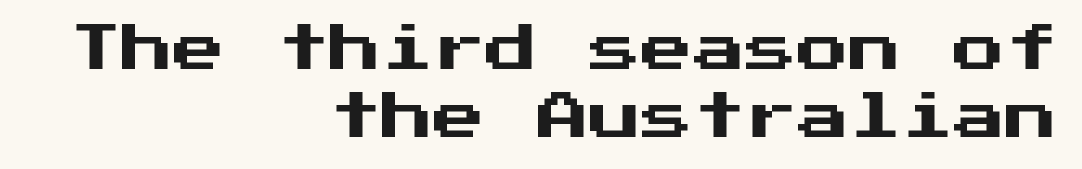
Q: Is the text italic (slanted)? A: No, it is upright.
Q: Is the typeface a serif or a sans-serif typeface? A: Sans-serif.
Q: Is the text underlined? A: No.
Q: How is the paragraph aligned? A: Right-aligned.
Q: Is the spacing between letters normal or unusually wide? A: Normal.
Q: Is the spacing between lines tight, normal or loose? A: Normal.
Q: Width (condensed, normal, or wide)? A: Normal.
Q: Stroke contrast? A: Medium.
Q: x-height? A: Medium.
